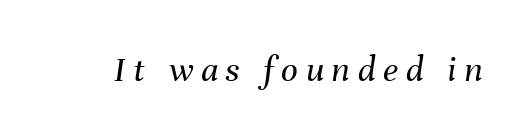
{"italic": "yes", "lean": "right", "slant_degrees": 8, "bold": "no", "weight": "regular", "width": "normal", "stroke_contrast": "medium", "x_height": "medium", "monospaced": "no", "underline": "no", "letter_spacing": "wide", "letter_spacing_em": 0.21, "glyph_px": 37}
